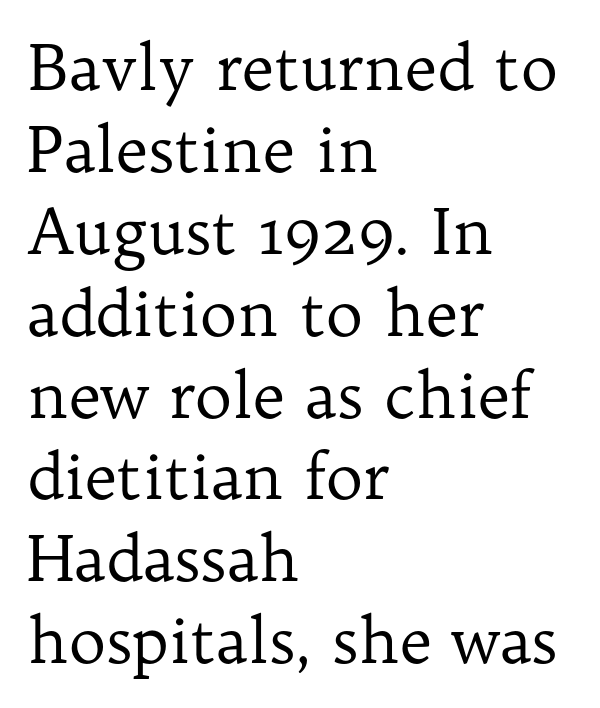
{"serif": "yes", "italic": "no", "bold": "no", "weight": "regular", "width": "normal", "stroke_contrast": "low", "x_height": "medium", "monospaced": "no", "underline": "no", "align": "left", "line_spacing": "normal", "line_spacing_ratio": 1.3, "letter_spacing": "normal", "letter_spacing_em": 0.0, "glyph_px": 63}
